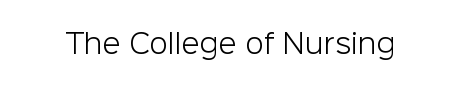
Has an underline been added? It has not. The type is set solid horizontally, with unmodified tracking. The characters are drawn with everyday or finer stroke widths. Every character sits straight up, as roman type does.
